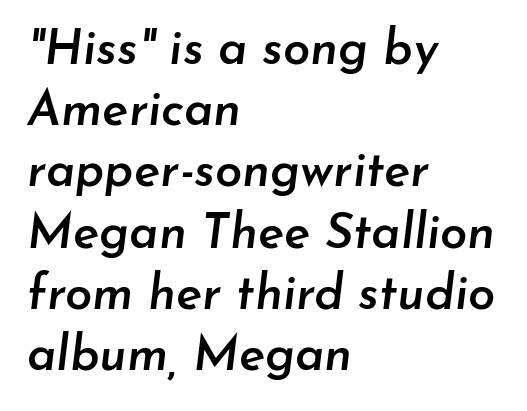
Does the lettering tilt? It does — this is italic. The face used here is rendered with its standard letterfit. Each line starts at the same left margin while the right side varies. Note the varied advance widths — an 'i' is clearly narrower than an 'm'. The glyphs are unaccompanied by any horizontal stroke below them.
